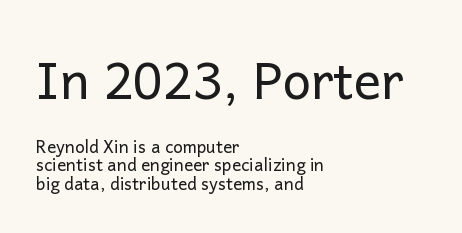
{"serif": "no", "italic": "no", "bold": "no", "weight": "regular", "width": "normal", "stroke_contrast": "low", "x_height": "medium", "monospaced": "no", "underline": "no", "align": "left", "line_spacing": "tight", "line_spacing_ratio": 1.08, "letter_spacing": "normal", "letter_spacing_em": 0.0, "larger_block": "first", "size_ratio": 3.0, "glyph_px": 51}
